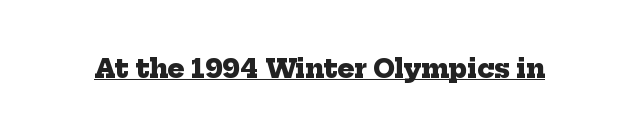
The tracking reads as untouched default to a designer's eye. Students, this is bold: see how much ink each stroke carries. Emphasis is given by a line drawn under the lettering.
